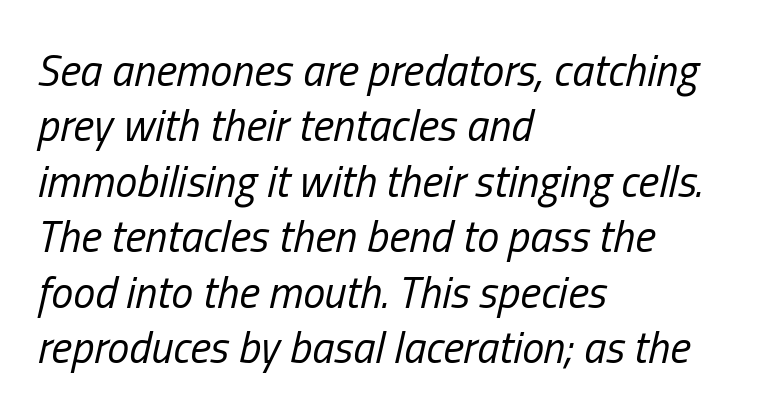
{"italic": "yes", "lean": "right", "slant_degrees": 13, "bold": "no", "weight": "regular", "width": "condensed", "stroke_contrast": "low", "x_height": "medium", "monospaced": "no", "underline": "no", "align": "left", "line_spacing": "normal", "line_spacing_ratio": 1.26, "letter_spacing": "normal", "letter_spacing_em": 0.0, "glyph_px": 44}
